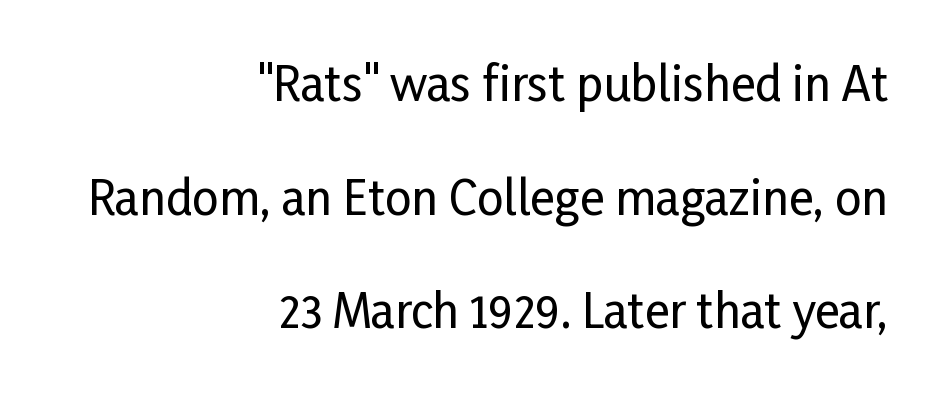
Q: Is the text italic (slanted)? A: No, it is upright.
Q: Is the typeface a serif or a sans-serif typeface? A: Sans-serif.
Q: Is the text underlined? A: No.
Q: How is the paragraph aligned? A: Right-aligned.
Q: Is the spacing between letters normal or unusually wide? A: Normal.
Q: Is the spacing between lines tight, normal or loose? A: Loose.
Q: Width (condensed, normal, or wide)? A: Condensed.
Q: Stroke contrast? A: Low.
Q: x-height? A: Medium.
Q: Monospaced? A: No.
